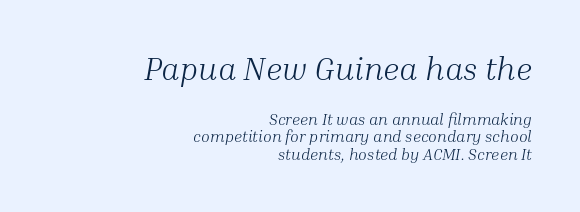
Note: serifs present on the glyphs. The passage shown stacks its lines with hardly any gap. The letters are slanted; this is an italic face. No word sits above an underline. The letters advance in unequal steps, a hallmark of proportional type.
